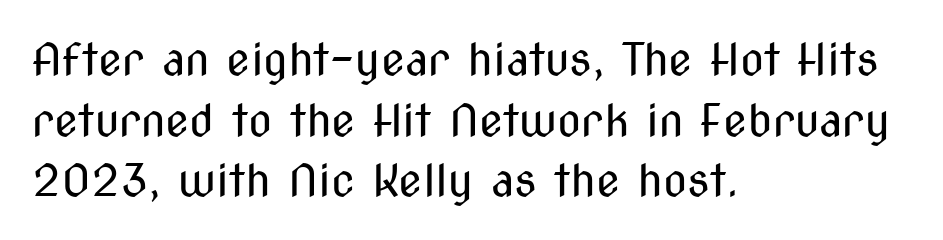
Tracking value appears to be zero — textbook default spacing. This reads as an unemphasized weight, regular at the heaviest. The rendering uses a moderate line-height, typical for paragraphs. Layout note: lines flush left. Italic? Not at all — the glyphs are vertical. Lines of text with bare space underneath.
